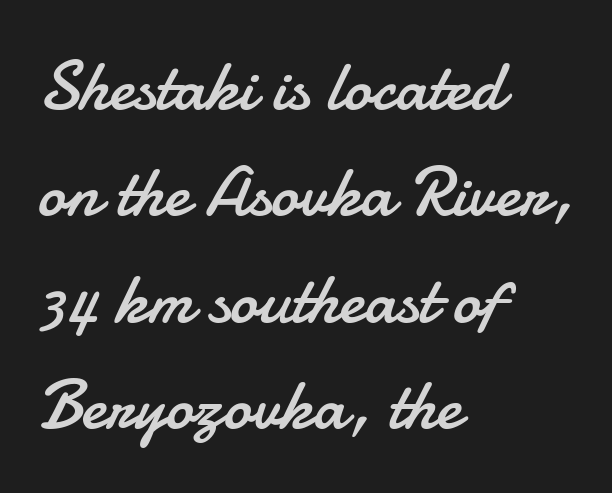
{"serif": "no", "bold": "no", "weight": "regular", "width": "normal", "stroke_contrast": "low", "x_height": "small", "monospaced": "no", "underline": "no", "align": "left", "line_spacing": "normal", "line_spacing_ratio": 1.52, "letter_spacing": "normal", "letter_spacing_em": 0.0, "glyph_px": 70}
